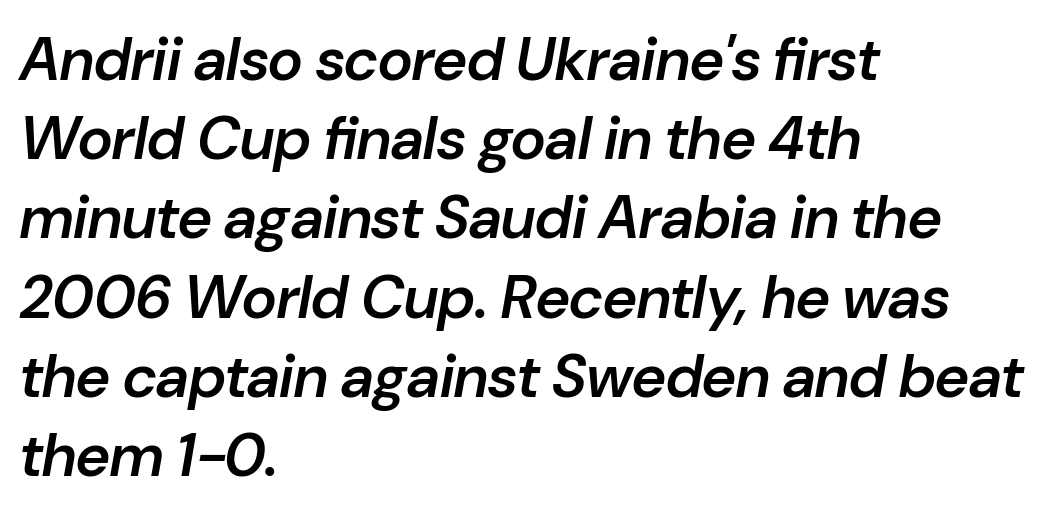
These lines keep a tight, regular rhythm from letter to letter. Where is the straight margin? On the left. Heft: intermediate — a semibold. Emphasis-style slanted type is in use. You could not count columns in this text — the font is proportionally spaced.
